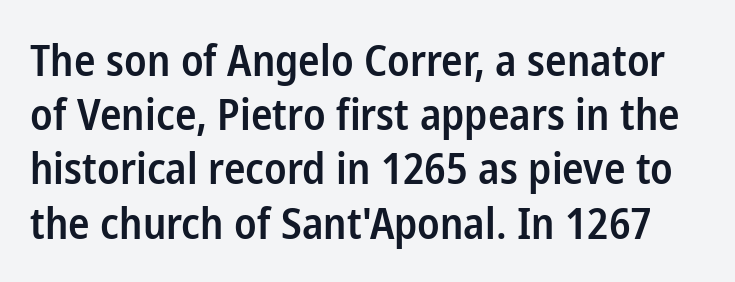
Q: Is the text bold? A: Semi-bold.
Q: Is the text italic (slanted)? A: No, it is upright.
Q: Is the typeface a serif or a sans-serif typeface? A: Sans-serif.
Q: Is the text underlined? A: No.
Q: Is the spacing between letters normal or unusually wide? A: Normal.
Q: Is the spacing between lines tight, normal or loose? A: Normal.
Q: Width (condensed, normal, or wide)? A: Condensed.
Q: Stroke contrast? A: Low.
Q: x-height? A: Medium.
Q: Monospaced? A: No.
